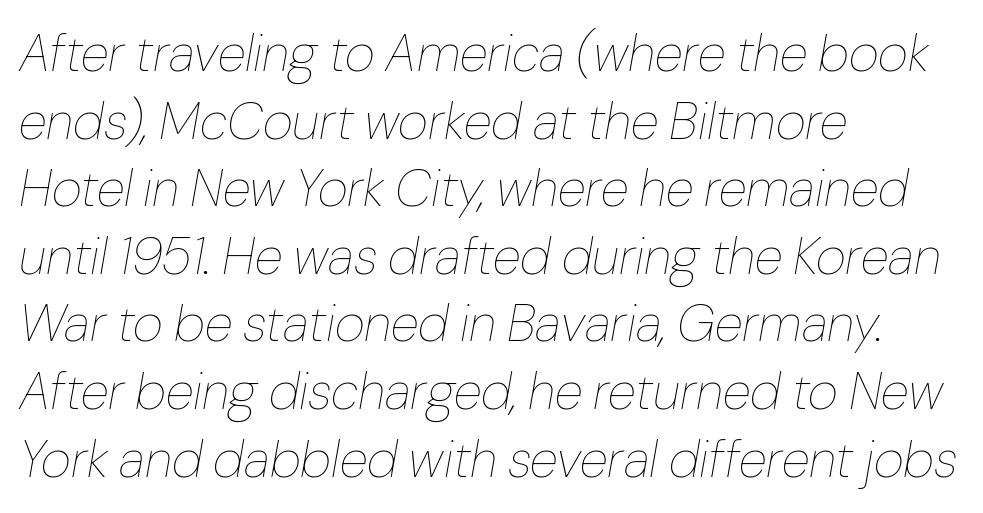
The image shows 52 px thin type, italic (leaning right); set left-aligned, normal line spacing (1.3x), normal letter spacing, not underlined; low stroke contrast and a medium x-height.
